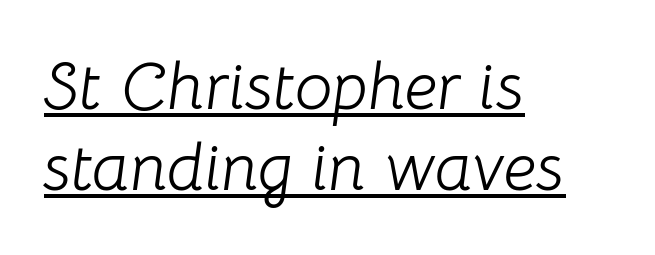
{"italic": "yes", "lean": "right", "slant_degrees": 8, "bold": "no", "weight": "light", "width": "normal", "stroke_contrast": "low", "x_height": "medium", "monospaced": "no", "underline": "yes", "align": "left", "line_spacing_ratio": 1.21, "letter_spacing": "normal", "letter_spacing_em": 0.0, "glyph_px": 67}
